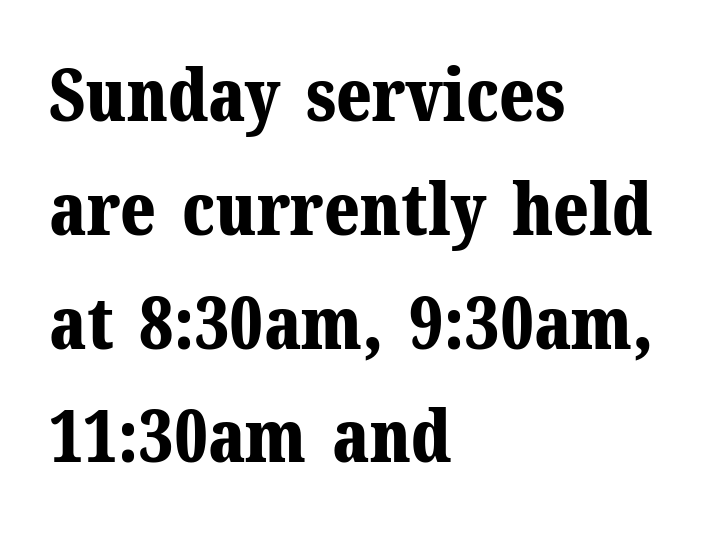
{"serif": "yes", "italic": "no", "bold": "yes", "weight": "bold", "width": "normal", "stroke_contrast": "medium", "x_height": "medium", "monospaced": "no", "underline": "no", "align": "left", "line_spacing": "normal", "line_spacing_ratio": 1.58, "letter_spacing": "normal", "letter_spacing_em": 0.0, "glyph_px": 72}
